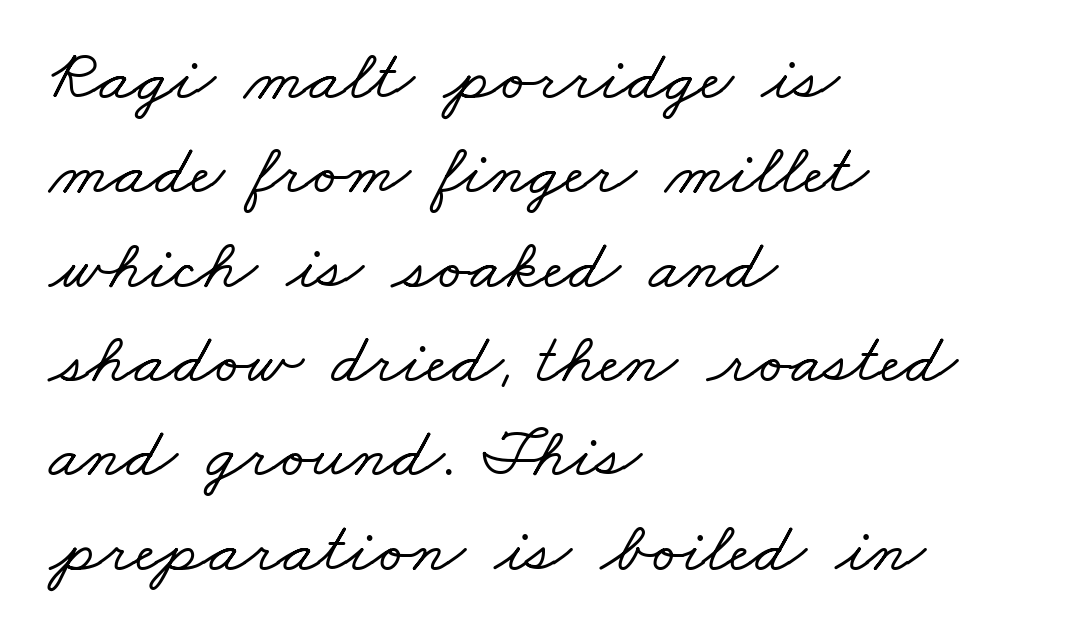
The image shows 72 px wide serif type; set left-aligned, normal line spacing (1.31x), normal letter spacing, not underlined; low stroke contrast and a small x-height.
